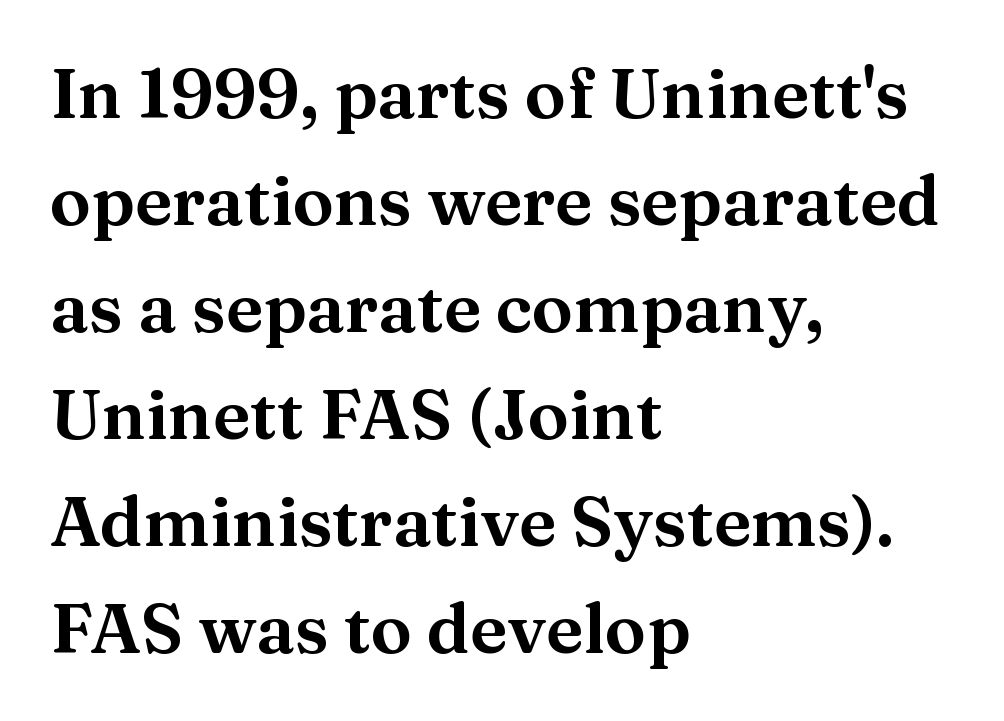
The image shows 69 px wide serif type, upright; set left-aligned, normal line spacing (1.55x), normal letter spacing, not underlined; medium stroke contrast and a medium x-height.
